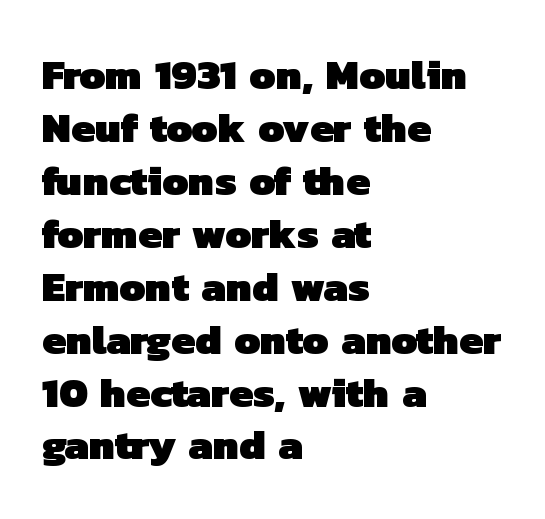
Q: Is the text bold? A: Yes.
Q: Is the typeface a serif or a sans-serif typeface? A: Sans-serif.
Q: Is the text underlined? A: No.
Q: How is the paragraph aligned? A: Left-aligned.
Q: Is the spacing between letters normal or unusually wide? A: Normal.
Q: Is the spacing between lines tight, normal or loose? A: Normal.
Q: Width (condensed, normal, or wide)? A: Normal.
Q: Stroke contrast? A: Low.
Q: x-height? A: Medium.
Q: Monospaced? A: No.
